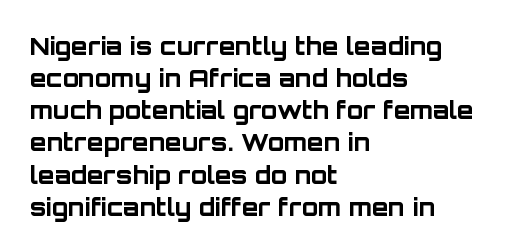
The image shows 24 px bold type, upright; set left-aligned, normal line spacing (1.34x), normal letter spacing, not underlined.
